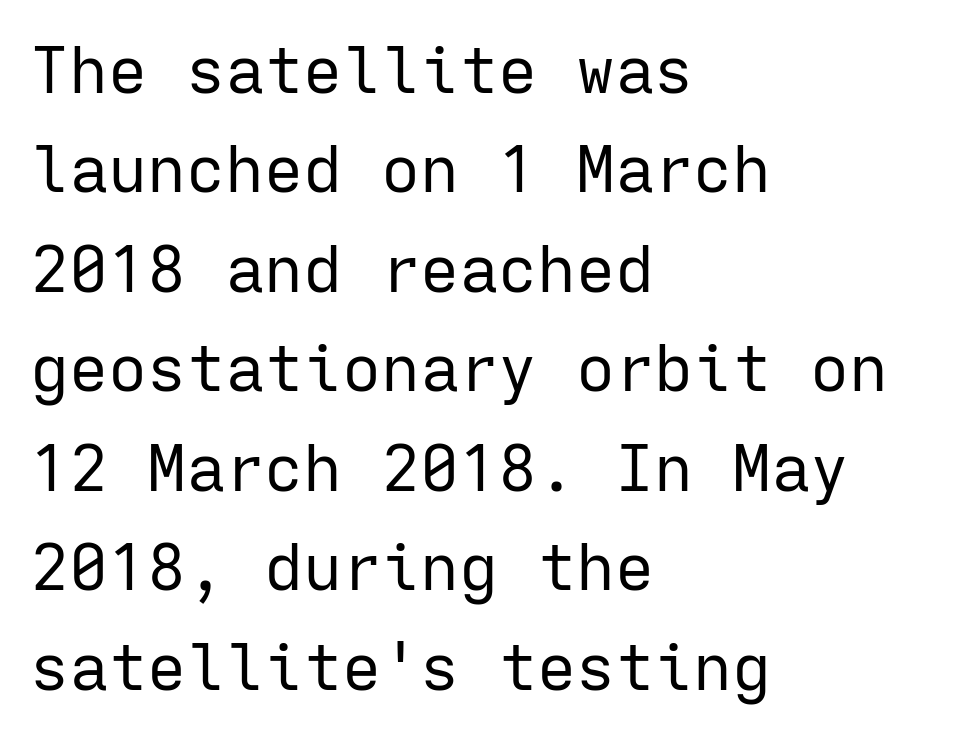
Q: Is the text bold? A: No.
Q: Is the text italic (slanted)? A: No, it is upright.
Q: Is the typeface a serif or a sans-serif typeface? A: Sans-serif.
Q: Is the text underlined? A: No.
Q: How is the paragraph aligned? A: Left-aligned.
Q: Is the spacing between letters normal or unusually wide? A: Normal.
Q: Is the spacing between lines tight, normal or loose? A: Normal.
Q: Width (condensed, normal, or wide)? A: Normal.
Q: Stroke contrast? A: Low.
Q: x-height? A: Medium.
Q: Monospaced? A: Yes.
